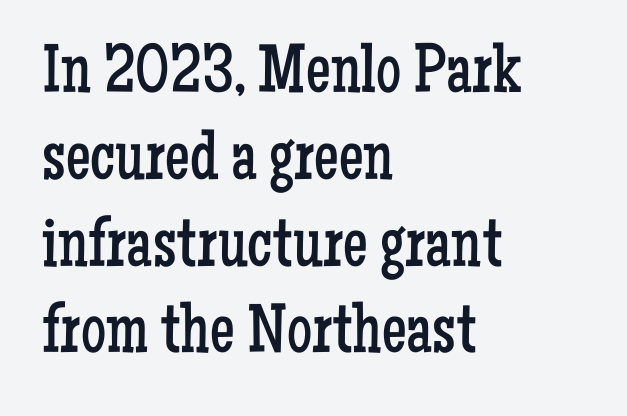
Unlike a clean sans, this face finishes its strokes with serifs. The letters stand straight up with perfectly vertical stems. Each letter keeps its own natural width here, so spacing adapts to shape. Check the space under the baseline: it is left empty. Line beginnings align vertically; line endings do not. Stems here are at most as thick as an everyday book face.
